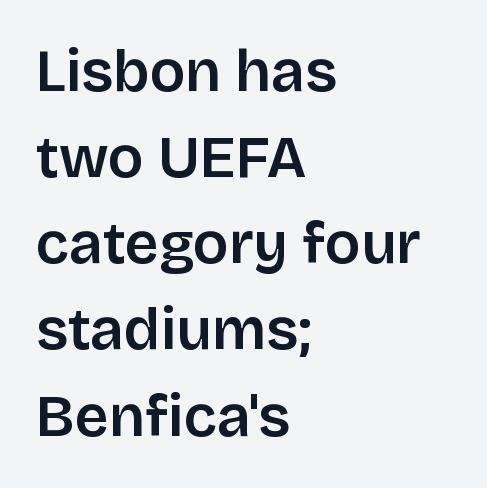
{"serif": "no", "italic": "no", "width": "normal", "stroke_contrast": "low", "x_height": "large", "monospaced": "no", "underline": "no", "align": "left", "line_spacing": "normal", "line_spacing_ratio": 1.46, "letter_spacing": "normal", "letter_spacing_em": 0.0, "glyph_px": 59}
